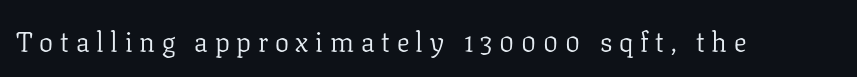
The image shows 28 px light serif type, upright; set unusually wide letter spacing (+0.24 em), not underlined; low stroke contrast and a medium x-height.
